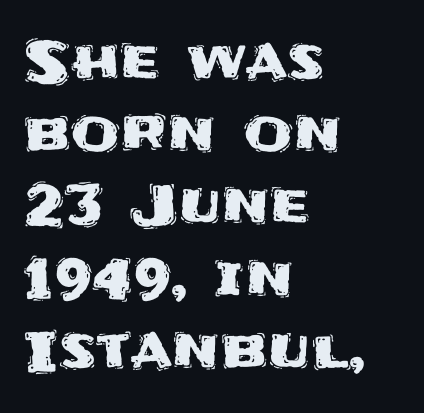
{"serif": "no", "italic": "no", "width": "normal", "stroke_contrast": "medium", "x_height": "large", "monospaced": "no", "underline": "no", "align": "left", "line_spacing": "normal", "line_spacing_ratio": 1.29, "letter_spacing": "normal", "letter_spacing_em": 0.0, "glyph_px": 56}
